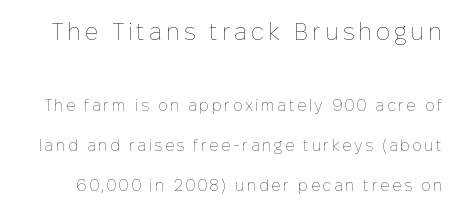
Q: Is the text bold? A: No.
Q: Is the text italic (slanted)? A: No, it is upright.
Q: Is the text underlined? A: No.
Q: Is the spacing between lines tight, normal or loose? A: Loose.
Q: Which block of text is set in a larger size, the first (top) or the second (bottom)? A: The first (top) one.
